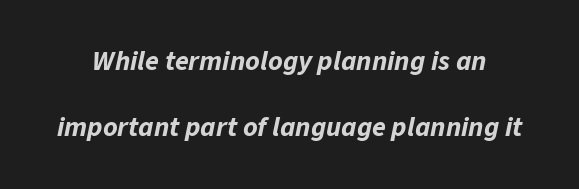
The passage shown stacks its lines with a broad gap. The type is set solid horizontally, with unmodified tracking. The area under the type is left untouched. Proportional: the letters do not fall into vertical columns.
